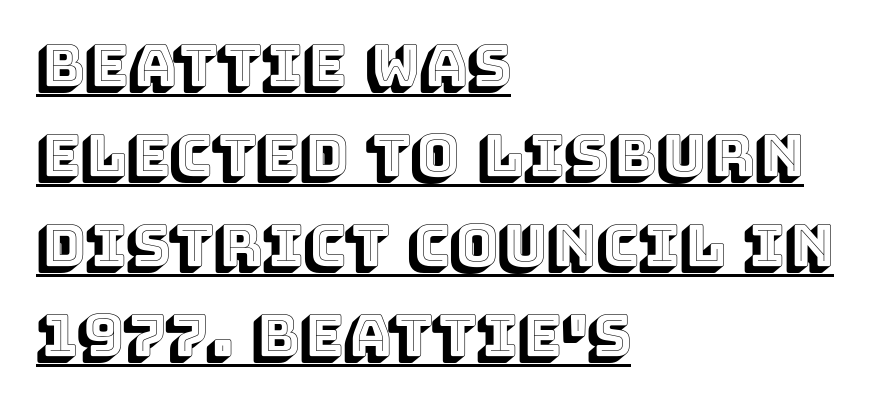
Note the varied advance widths — an 'i' is clearly narrower than an 'm'. Short note: letters normally spaced. Every character sits straight up, as roman type does. Line beginnings align vertically; line endings do not. Does the leading feel generous? No, just average. The rendered words wear a rule along their underside.
